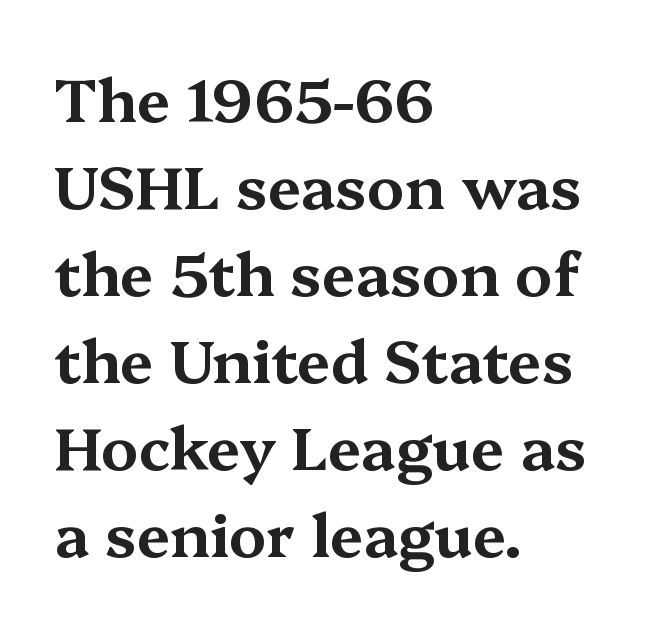
Q: Is the text italic (slanted)? A: No, it is upright.
Q: Is the typeface a serif or a sans-serif typeface? A: Serif.
Q: Is the text underlined? A: No.
Q: How is the paragraph aligned? A: Left-aligned.
Q: Is the spacing between letters normal or unusually wide? A: Normal.
Q: Is the spacing between lines tight, normal or loose? A: Normal.
Q: Width (condensed, normal, or wide)? A: Wide.
Q: Stroke contrast? A: Medium.
Q: x-height? A: Medium.
Q: Monospaced? A: No.
